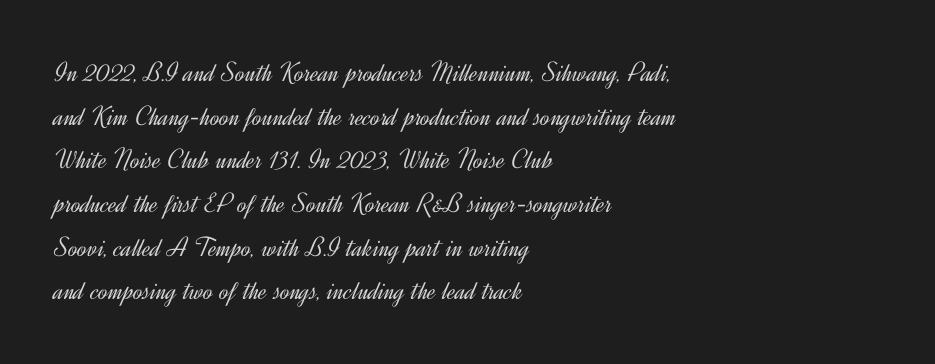
{"serif": "no", "bold": "no", "weight": "light", "width": "normal", "x_height": "small", "monospaced": "no", "underline": "no", "align": "left", "line_spacing": "normal", "line_spacing_ratio": 1.56, "letter_spacing": "normal", "letter_spacing_em": 0.0, "glyph_px": 28}
